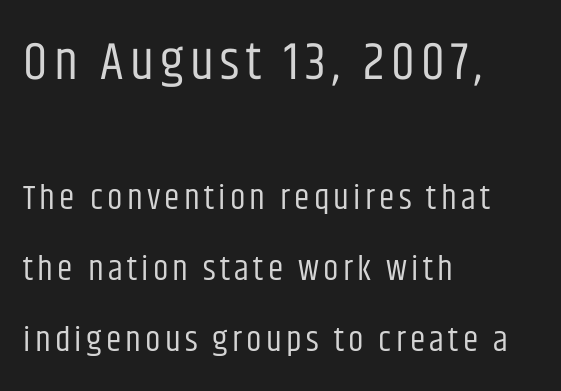
Nothing heavy about these letters — not bold at all. These lines are rendered in a variable-pitch font. The composition opens big and finishes small. If you drew a line through each stem, it would be perfectly vertical. If you drew a ruler down the left edge, every line would touch it. Check the space under the baseline: it is left empty.
